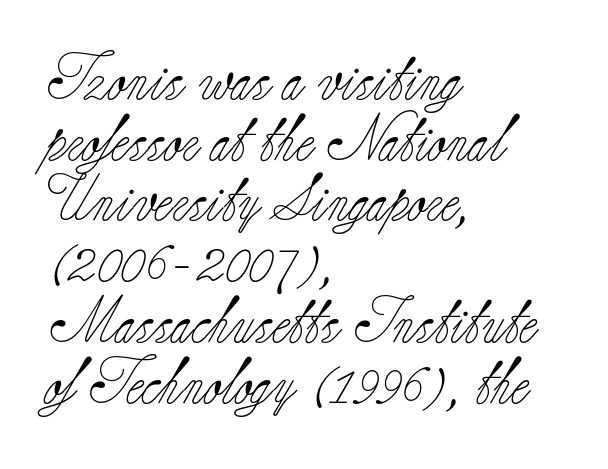
{"serif": "yes", "bold": "no", "weight": "light", "width": "normal", "stroke_contrast": "low", "x_height": "small", "monospaced": "no", "underline": "no", "align": "left", "line_spacing": "normal", "line_spacing_ratio": 1.32, "letter_spacing": "normal", "letter_spacing_em": 0.0, "glyph_px": 46}
